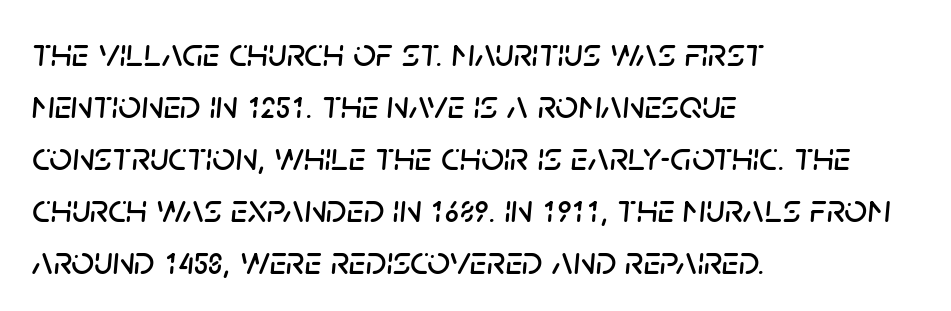
Q: Is the text italic (slanted)? A: Yes, it leans right by about 5 degrees.
Q: Is the text underlined? A: No.
Q: How is the paragraph aligned? A: Left-aligned.
Q: Is the spacing between letters normal or unusually wide? A: Normal.
Q: Is the spacing between lines tight, normal or loose? A: Normal.
Q: Width (condensed, normal, or wide)? A: Normal.
Q: Stroke contrast? A: Low.
Q: x-height? A: Large.
Q: Monospaced? A: No.
